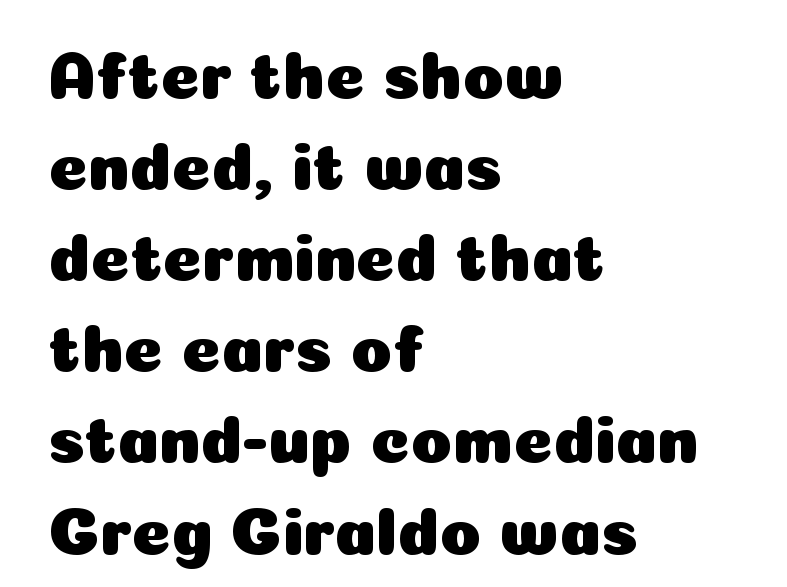
The image shows 67 px sans-serif type, upright; set left-aligned, normal line spacing (1.36x), normal letter spacing, not underlined; low stroke contrast and a medium x-height.
